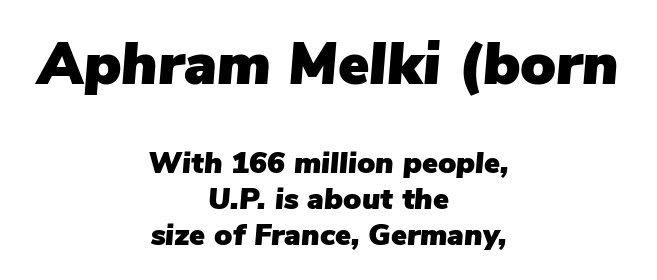
Q: Is the text italic (slanted)? A: Yes, it leans right by about 5 degrees.
Q: Is the text underlined? A: No.
Q: How is the paragraph aligned? A: Centered.
Q: Is the spacing between letters normal or unusually wide? A: Normal.
Q: Which block of text is set in a larger size, the first (top) or the second (bottom)? A: The first (top) one.
Q: Width (condensed, normal, or wide)? A: Normal.
Q: Stroke contrast? A: Low.
Q: x-height? A: Medium.
Q: Monospaced? A: No.
